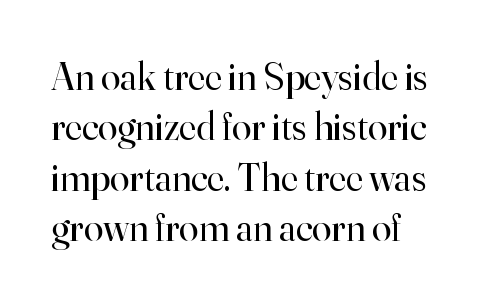
{"serif": "yes", "italic": "no", "bold": "no", "weight": "regular", "width": "normal", "stroke_contrast": "high", "x_height": "small", "monospaced": "no", "underline": "no", "line_spacing": "normal", "line_spacing_ratio": 1.29, "letter_spacing": "normal", "letter_spacing_em": 0.0, "glyph_px": 39}
